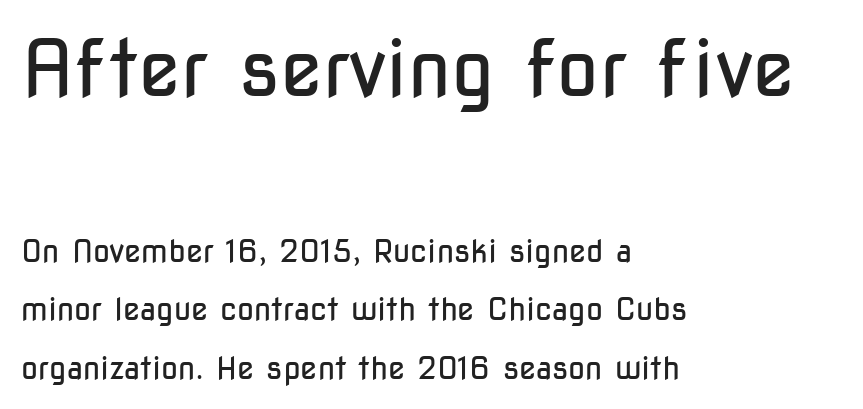
A bare baseline throughout the passage. Serifs: no, the terminals of the letterforms are clean. You could fit nearly another row in the gap between these rows. Character widths vary here, with narrow letters taking less room than wide ones. A roman cut, with each character standing at attention.
